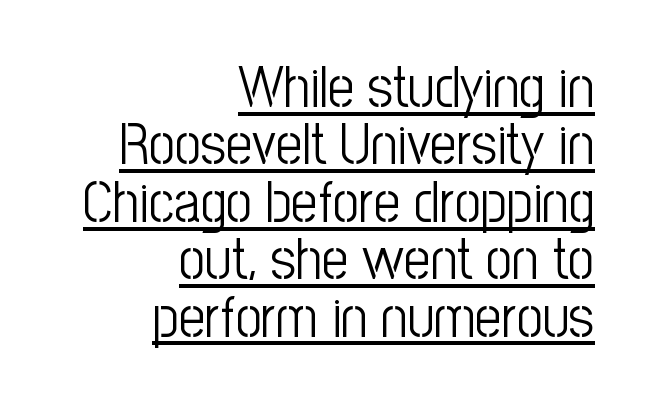
The image shows 58 px light, condensed sans-serif type, upright; set right-aligned, tight line spacing (0.99x), normal letter spacing, underlined; low stroke contrast and a medium x-height.
